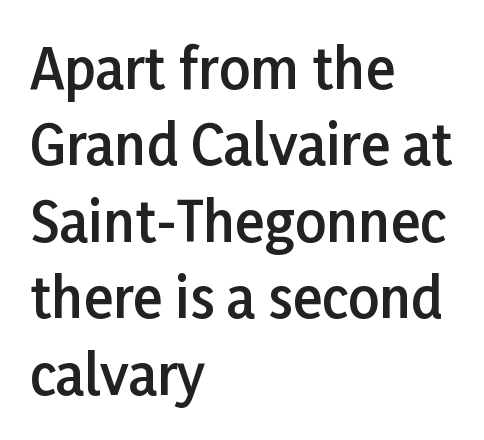
Notice how the passage keeps a crisp vertical edge on the left only. The sample has been set in demibold, a notch under bold. Inter-character spacing is left at the font's built-in metrics. The axis of the letterforms is exactly vertical. Each letter keeps its own natural width here, so spacing adapts to shape. Vertical spacing — default.
